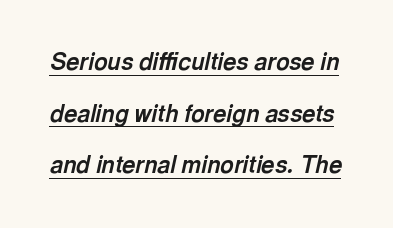
Q: Is the text bold? A: Yes.
Q: Is the text italic (slanted)? A: Yes, it leans right by about 13 degrees.
Q: Is the text underlined? A: Yes.
Q: Is the spacing between letters normal or unusually wide? A: Normal.
Q: Is the spacing between lines tight, normal or loose? A: Loose.
